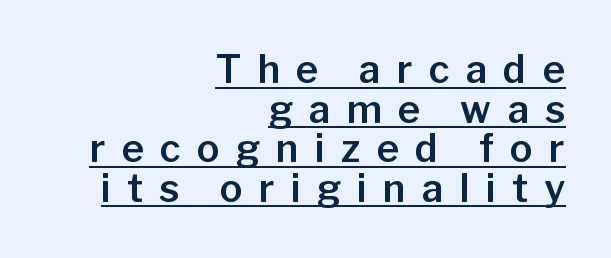
The image shows 38 px sans-serif type, upright; set right-aligned, tight line spacing (1.04x), unusually wide letter spacing (+0.43 em), underlined; low stroke contrast and a medium x-height.
